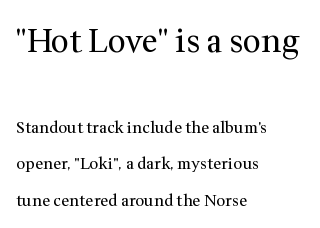
The image shows 32 px regular-weight serif type, upright; set left-aligned, loose line spacing (2.28x), normal letter spacing, not underlined; the first (top) block is 2.0x larger; medium stroke contrast and a medium x-height.
